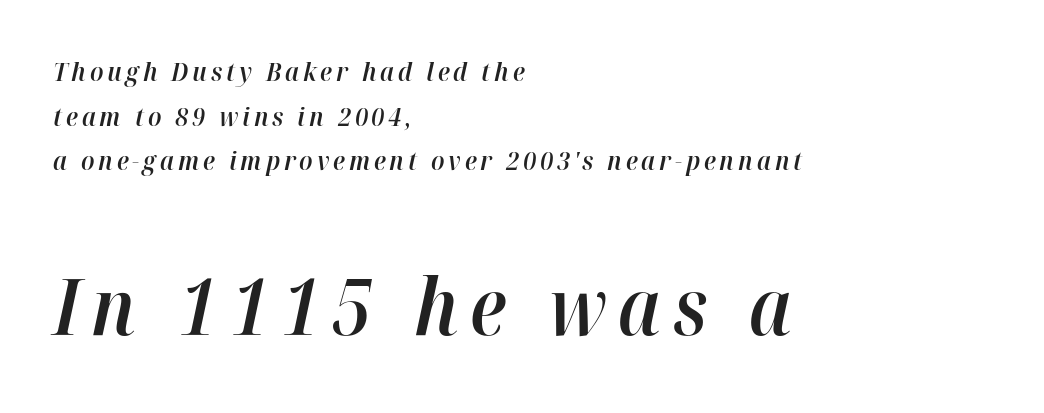
Q: Is the text bold? A: Semi-bold.
Q: Is the text italic (slanted)? A: Yes, it leans right by about 12 degrees.
Q: Is the text underlined? A: No.
Q: How is the paragraph aligned? A: Left-aligned.
Q: Which block of text is set in a larger size, the first (top) or the second (bottom)? A: The second (bottom) one.
Q: Width (condensed, normal, or wide)? A: Normal.
Q: Stroke contrast? A: High.
Q: x-height? A: Medium.
Q: Monospaced? A: No.
